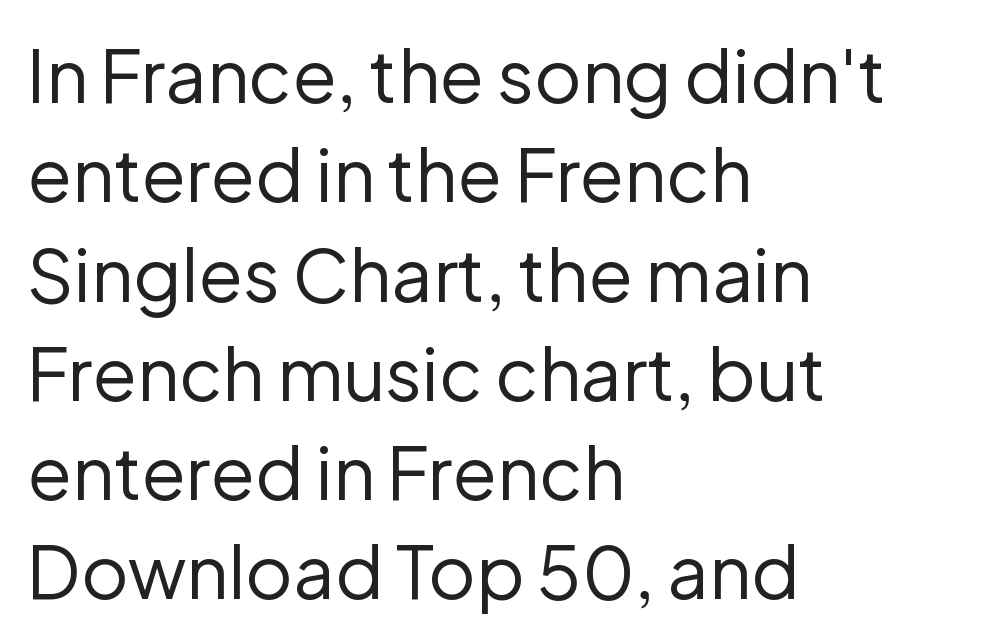
The lines in this sample share a left origin and differ only in where they stop. The passage shown has conventional tracking throughout. Character widths vary here, with narrow letters taking less room than wide ones. Nope, no serifs anywhere on these letters. Style check: upright.
